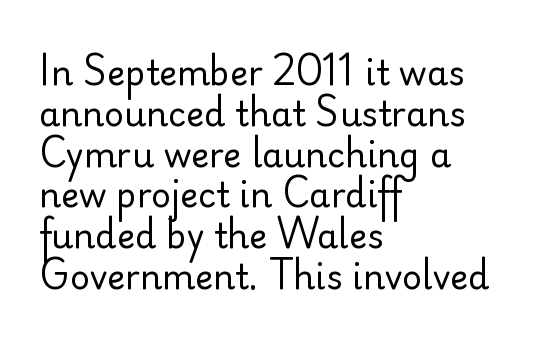
{"serif": "no", "italic": "no", "bold": "no", "weight": "regular", "width": "normal", "stroke_contrast": "low", "x_height": "small", "monospaced": "no", "underline": "no", "align": "left", "line_spacing_ratio": 1.2, "letter_spacing": "normal", "letter_spacing_em": 0.0, "glyph_px": 34}
